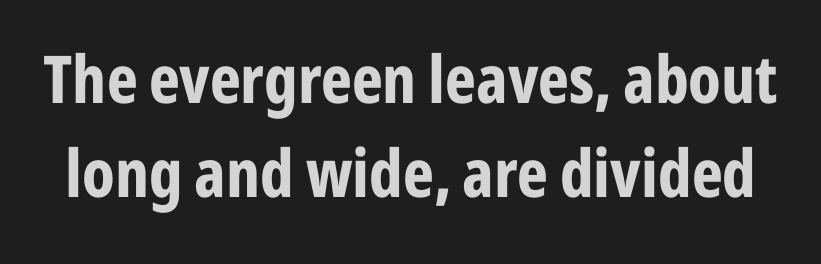
Here the designer chose a conventional face with non-uniform glyph widths. The typeface chosen for these lines omits serifs. The letters sit at their default tracking, neither squeezed nor spread. Italic: no, the glyphs are upright roman. Clear beneath every line of the passage. Vertical spacing — default.
